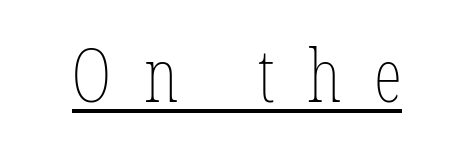
{"italic": "no", "bold": "no", "weight": "thin", "width": "condensed", "stroke_contrast": "low", "x_height": "medium", "monospaced": "no", "underline": "yes", "letter_spacing": "wide", "letter_spacing_em": 0.45, "glyph_px": 73}
